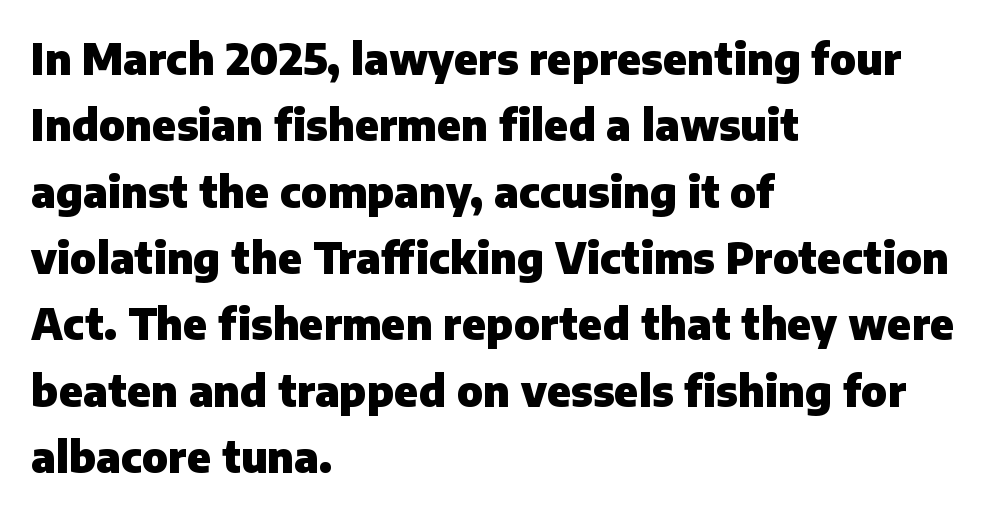
The image shows 42 px heavy sans-serif type, upright; set left-aligned, normal line spacing (1.58x), normal letter spacing, not underlined; low stroke contrast and a medium x-height.
